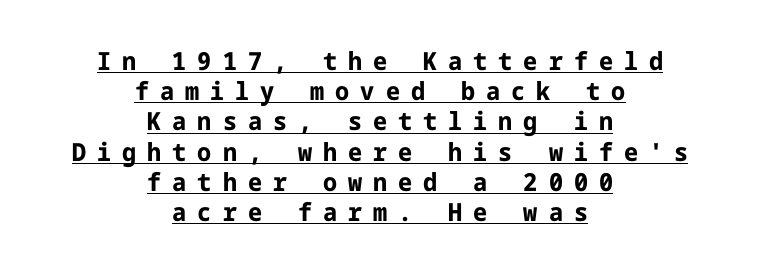
{"italic": "no", "bold": "yes", "underline": "yes", "align": "center", "line_spacing_ratio": 1.21, "letter_spacing": "wide", "letter_spacing_em": 0.44, "glyph_px": 25}
